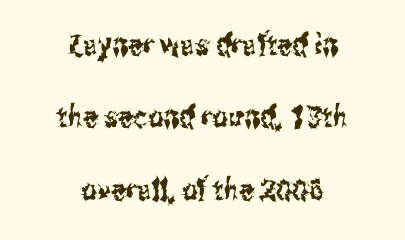
The image shows 30 px condensed sans-serif type, upright; set centered, loose line spacing (2.41x), normal letter spacing, not underlined; medium stroke contrast and a medium x-height.
